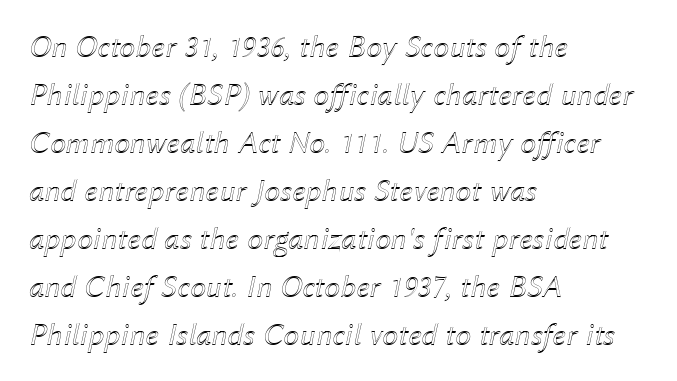
Q: Is the text italic (slanted)? A: Yes, it leans right by about 12 degrees.
Q: Is the text underlined? A: No.
Q: How is the paragraph aligned? A: Left-aligned.
Q: Is the spacing between letters normal or unusually wide? A: Normal.
Q: Is the spacing between lines tight, normal or loose? A: Normal.
Q: Width (condensed, normal, or wide)? A: Normal.
Q: x-height? A: Medium.
Q: Monospaced? A: No.
